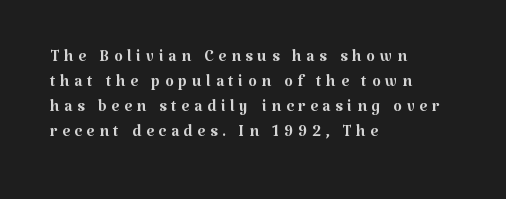
The image shows 22 px text type, upright; set left-aligned, tight line spacing (1.14x), unusually wide letter spacing (+0.22 em), not underlined.
